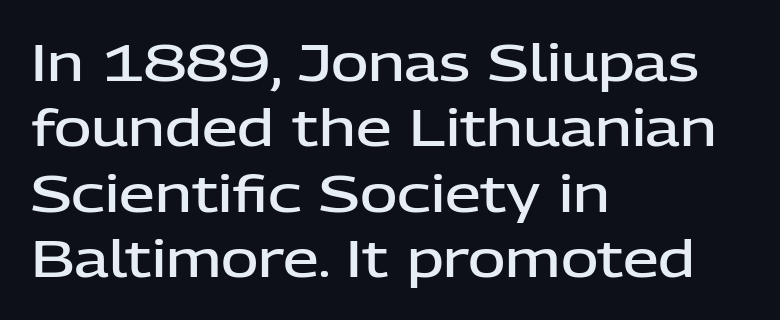
The image shows 51 px semibold sans-serif type, upright; set left-aligned, normal line spacing (1.28x), normal letter spacing, not underlined; low stroke contrast and a medium x-height.
